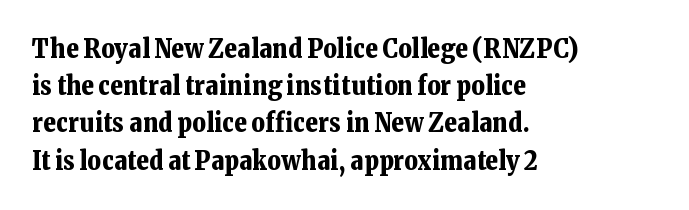
The image shows 26 px bold type, upright; set left-aligned, normal line spacing (1.43x), normal letter spacing, not underlined.
